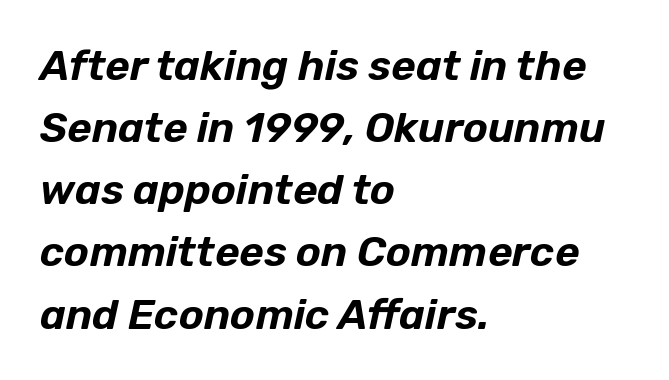
The image shows 42 px text type, italic (leaning right); set left-aligned, normal line spacing (1.48x), normal letter spacing, not underlined; low stroke contrast and a medium x-height.
